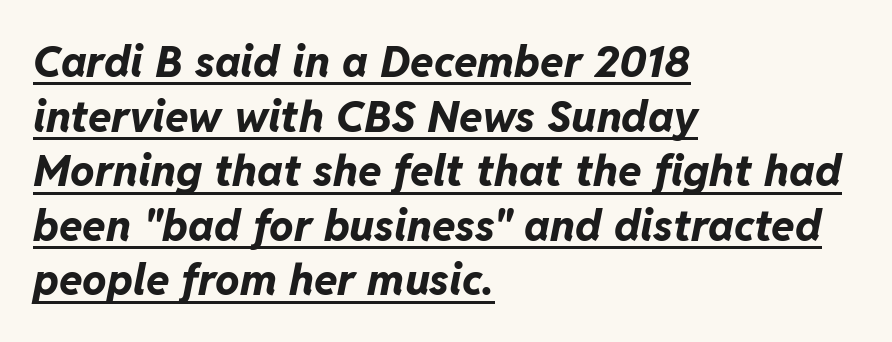
Q: Is the text bold? A: Yes.
Q: Is the text italic (slanted)? A: Yes, it leans right by about 11 degrees.
Q: Is the text underlined? A: Yes.
Q: How is the paragraph aligned? A: Left-aligned.
Q: Is the spacing between letters normal or unusually wide? A: Normal.
Q: Is the spacing between lines tight, normal or loose? A: Normal.
Q: Width (condensed, normal, or wide)? A: Normal.
Q: Stroke contrast? A: Low.
Q: x-height? A: Medium.
Q: Monospaced? A: No.
